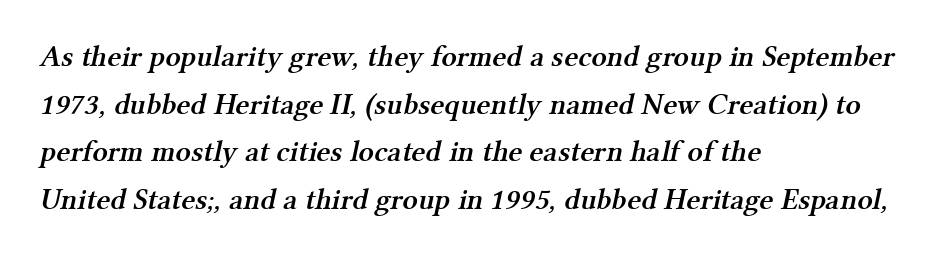
Q: Is the text bold? A: Semi-bold.
Q: Is the typeface a serif or a sans-serif typeface? A: Serif.
Q: Is the text underlined? A: No.
Q: How is the paragraph aligned? A: Left-aligned.
Q: Is the spacing between letters normal or unusually wide? A: Normal.
Q: Is the spacing between lines tight, normal or loose? A: Normal.
Q: Width (condensed, normal, or wide)? A: Normal.
Q: Stroke contrast? A: Medium.
Q: x-height? A: Medium.
Q: Monospaced? A: No.
